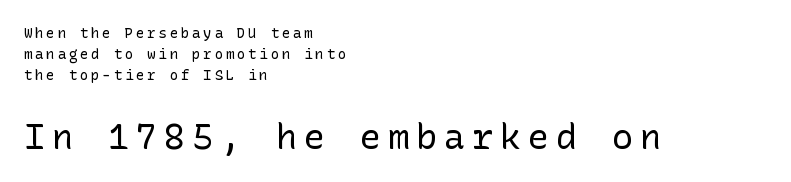
The image shows 35 px regular-weight sans-serif type, upright; set left-aligned, normal line spacing (1.49x), unusually wide letter spacing (+0.2 em), not underlined; the second (bottom) block is 2.5x larger; low stroke contrast and a medium x-height.
